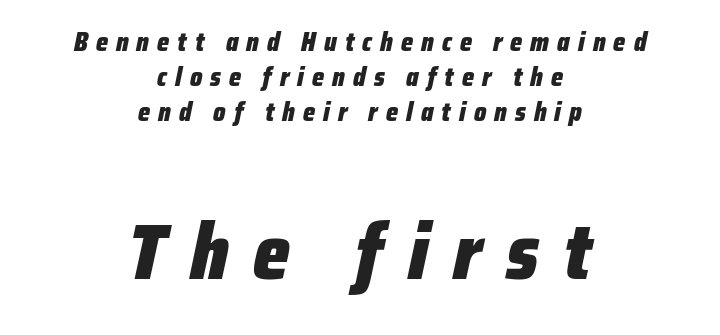
{"italic": "yes", "lean": "right", "slant_degrees": 12, "bold": "yes", "weight": "heavy", "width": "condensed", "stroke_contrast": "low", "x_height": "medium", "monospaced": "no", "underline": "no", "align": "center", "line_spacing": "normal", "line_spacing_ratio": 1.34, "letter_spacing": "wide", "letter_spacing_em": 0.31, "larger_block": "second", "size_ratio": 3.04, "glyph_px": 79}
